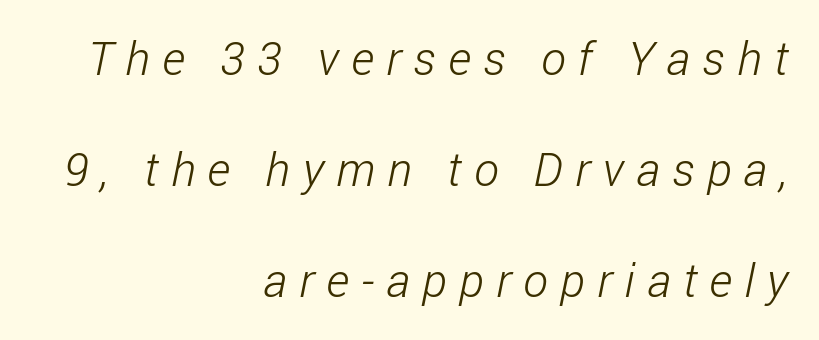
Q: Is the text bold? A: No.
Q: Is the typeface a serif or a sans-serif typeface? A: Sans-serif.
Q: Is the text underlined? A: No.
Q: How is the paragraph aligned? A: Right-aligned.
Q: Is the spacing between letters normal or unusually wide? A: Unusually wide.
Q: Is the spacing between lines tight, normal or loose? A: Loose.
Q: Width (condensed, normal, or wide)? A: Condensed.
Q: Stroke contrast? A: Low.
Q: x-height? A: Medium.
Q: Monospaced? A: No.
